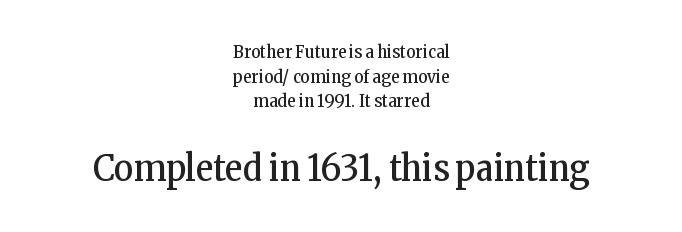
The image shows 37 px regular-weight, condensed serif type, upright; set centered, normal line spacing (1.37x), normal letter spacing, not underlined; the second (bottom) block is 2.06x larger; low stroke contrast and a medium x-height.
